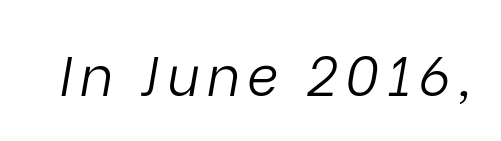
Weight class: somewhere from thin through regular. Character widths vary here, with narrow letters taking less room than wide ones. Looking at the ascenders, they clearly lean. The strip under each line holds only bare page.
